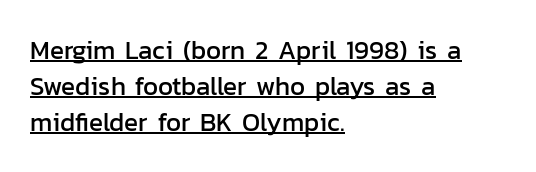
{"italic": "no", "underline": "yes", "align": "left", "line_spacing": "normal", "line_spacing_ratio": 1.38, "letter_spacing": "normal", "letter_spacing_em": 0.0, "glyph_px": 26}
